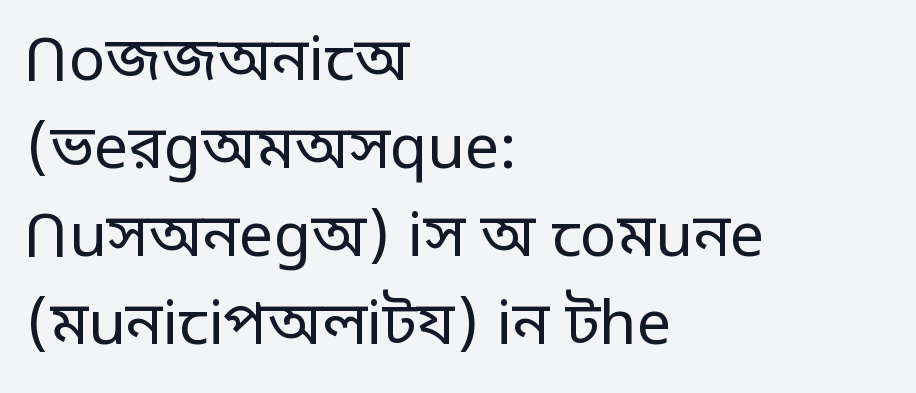
Q: Is the text bold? A: No.
Q: Is the text italic (slanted)? A: No, it is upright.
Q: Is the typeface a serif or a sans-serif typeface? A: Sans-serif.
Q: Is the text underlined? A: No.
Q: How is the paragraph aligned? A: Left-aligned.
Q: Is the spacing between letters normal or unusually wide? A: Normal.
Q: Is the spacing between lines tight, normal or loose? A: Normal.
Q: Width (condensed, normal, or wide)? A: Normal.
Q: Stroke contrast? A: Low.
Q: x-height? A: Large.
Q: Monospaced? A: No.
